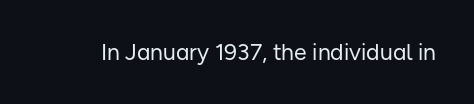
The type is set solid horizontally, with unmodified tracking. Words float on clear page, feet unadorned. A quiet, ordinary-to-light weight characterises the typeface. The type sits square on the baseline with zero lean.
